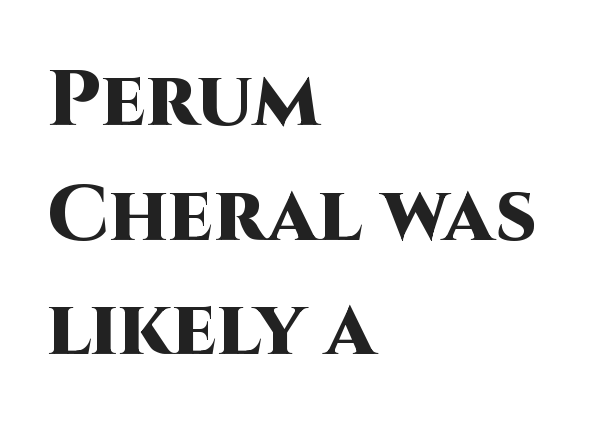
The line texture is even and compact thanks to regular tracking. Typographic density is high because the face is bold. Does the type have serifs? No, each stem ends abruptly. A student would call this left alignment; a typographer would say flush left, rag right. Summary of vertical rhythm: regular, with standard interline spacing.
